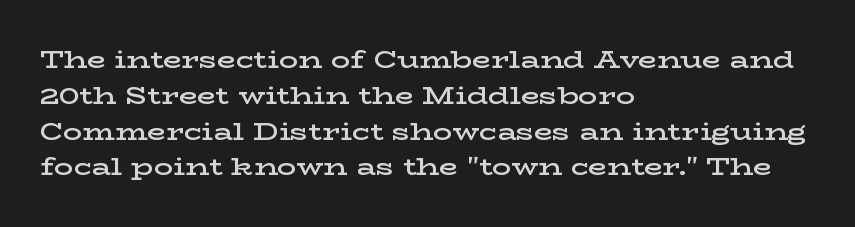
{"italic": "no", "bold": "semi", "underline": "no", "align": "left", "line_spacing": "normal", "line_spacing_ratio": 1.49, "letter_spacing": "normal", "letter_spacing_em": 0.0, "glyph_px": 24}
